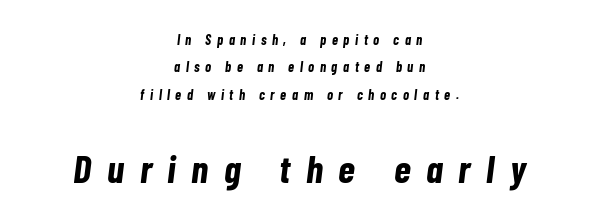
{"italic": "yes", "lean": "right", "slant_degrees": 7, "bold": "yes", "weight": "bold", "width": "condensed", "stroke_contrast": "low", "x_height": "medium", "monospaced": "no", "underline": "no", "align": "center", "line_spacing": "loose", "line_spacing_ratio": 1.95, "letter_spacing": "wide", "letter_spacing_em": 0.4, "larger_block": "second", "size_ratio": 2.79, "glyph_px": 39}
